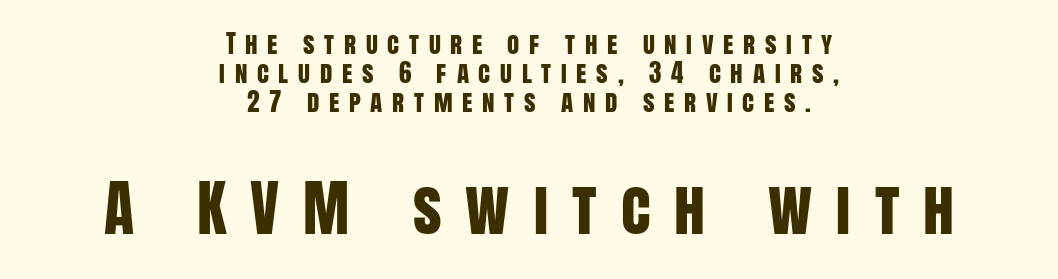
{"serif": "no", "italic": "no", "width": "condensed", "stroke_contrast": "low", "x_height": "large", "monospaced": "no", "underline": "no", "align": "center", "line_spacing_ratio": 1.16, "letter_spacing": "wide", "letter_spacing_em": 0.39, "larger_block": "second", "size_ratio": 2.48, "glyph_px": 62}
